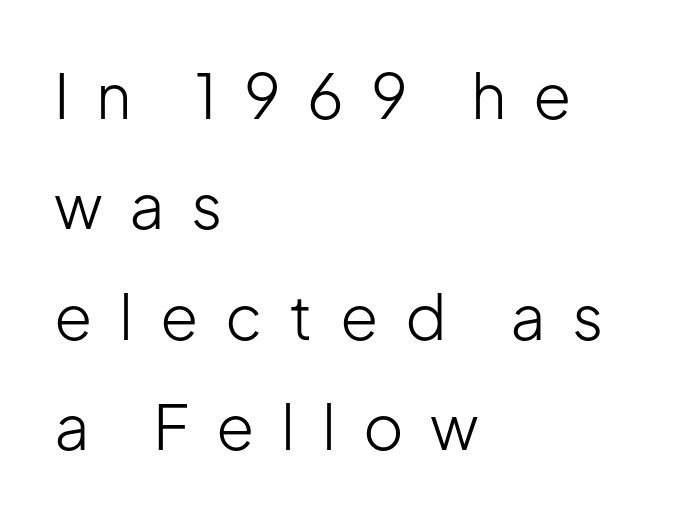
Q: Is the text bold? A: No.
Q: Is the text italic (slanted)? A: No, it is upright.
Q: Is the typeface a serif or a sans-serif typeface? A: Sans-serif.
Q: Is the text underlined? A: No.
Q: How is the paragraph aligned? A: Left-aligned.
Q: Is the spacing between letters normal or unusually wide? A: Unusually wide.
Q: Width (condensed, normal, or wide)? A: Normal.
Q: Stroke contrast? A: Low.
Q: x-height? A: Medium.
Q: Monospaced? A: No.
